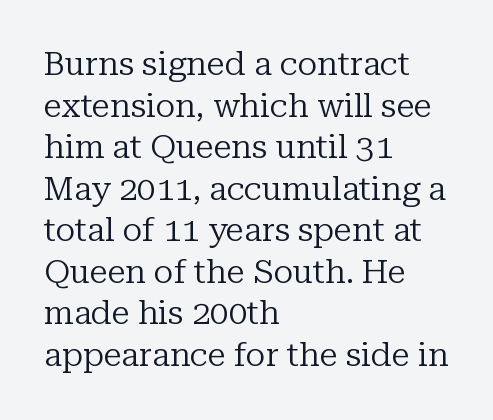
Q: Is the text bold? A: No.
Q: Is the text italic (slanted)? A: No, it is upright.
Q: Is the typeface a serif or a sans-serif typeface? A: Serif.
Q: Is the text underlined? A: No.
Q: How is the paragraph aligned? A: Left-aligned.
Q: Is the spacing between letters normal or unusually wide? A: Normal.
Q: Is the spacing between lines tight, normal or loose? A: Normal.
Q: Width (condensed, normal, or wide)? A: Normal.
Q: Stroke contrast? A: Low.
Q: x-height? A: Medium.
Q: Monospaced? A: No.
